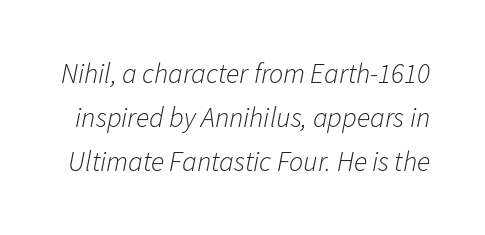
{"italic": "yes", "lean": "right", "slant_degrees": 11, "bold": "no", "weight": "light", "width": "normal", "stroke_contrast": "low", "x_height": "medium", "monospaced": "no", "underline": "no", "line_spacing": "normal", "line_spacing_ratio": 1.58, "letter_spacing": "normal", "letter_spacing_em": 0.0, "glyph_px": 28}
